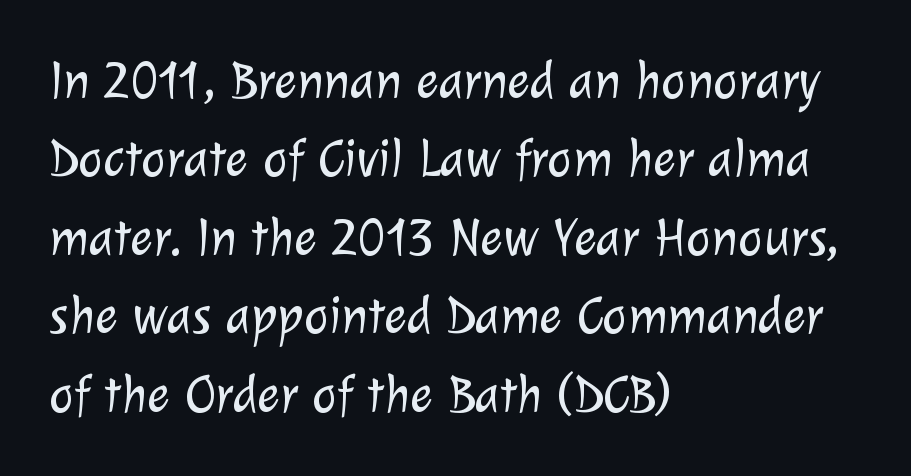
{"serif": "no", "bold": "no", "weight": "light", "width": "normal", "stroke_contrast": "low", "x_height": "medium", "monospaced": "no", "underline": "no", "align": "left", "line_spacing": "normal", "line_spacing_ratio": 1.48, "letter_spacing": "normal", "letter_spacing_em": 0.0, "glyph_px": 53}
